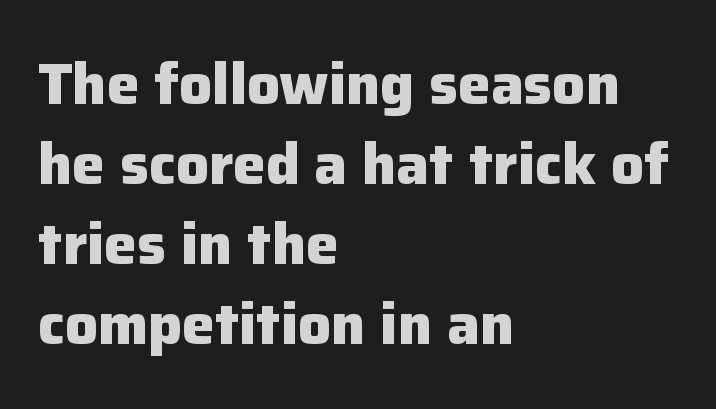
{"serif": "no", "italic": "no", "bold": "yes", "weight": "heavy", "width": "normal", "stroke_contrast": "low", "x_height": "medium", "monospaced": "no", "underline": "no", "align": "left", "line_spacing": "normal", "line_spacing_ratio": 1.38, "letter_spacing": "normal", "letter_spacing_em": 0.0, "glyph_px": 58}
